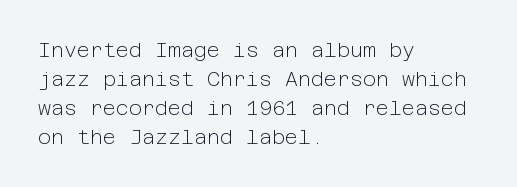
Beneath every word, the page is bare. Stems here are at most as thick as an everyday book face. When letters stand straight like this, we call the style roman or upright. This rendering leaves character spacing at its baseline value. The rendering uses a moderate line-height, typical for paragraphs.
